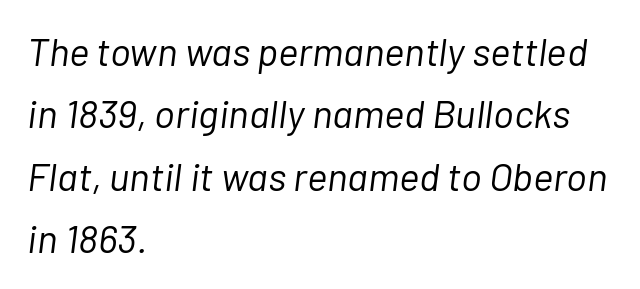
{"italic": "yes", "lean": "right", "slant_degrees": 7, "bold": "no", "weight": "light", "width": "normal", "stroke_contrast": "low", "x_height": "medium", "monospaced": "no", "underline": "no", "align": "left", "line_spacing": "normal", "line_spacing_ratio": 1.6, "letter_spacing": "normal", "letter_spacing_em": 0.0, "glyph_px": 39}
